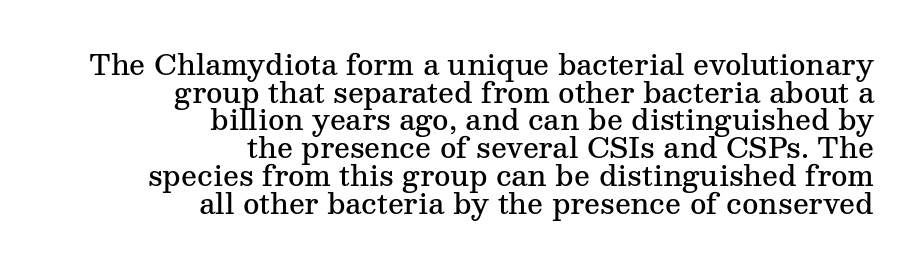
Lines of text with bare space underneath. Vertical spacing — tight. Looks like regular typesetting: each glyph gets only the width it needs. Every letter is mildly thick-stroked: semibold rather than bold.
